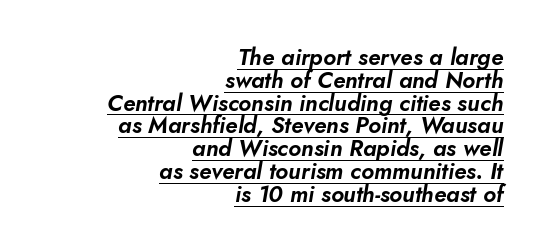
{"italic": "yes", "lean": "right", "slant_degrees": 10, "underline": "yes", "align": "right", "line_spacing": "tight", "line_spacing_ratio": 0.99, "letter_spacing": "normal", "letter_spacing_em": 0.0, "glyph_px": 23}
